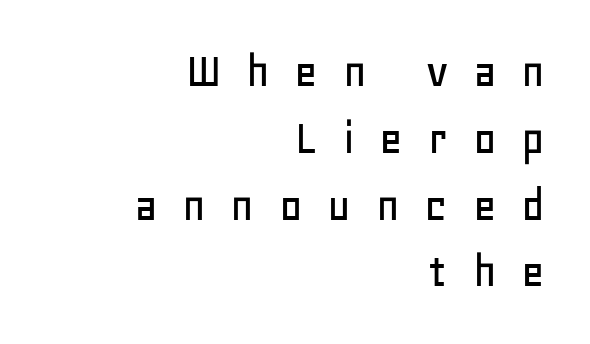
The image shows 51 px sans-serif type, upright; set right-aligned, normal line spacing (1.31x), unusually wide letter spacing (+0.48 em), not underlined; low stroke contrast and a large x-height.
